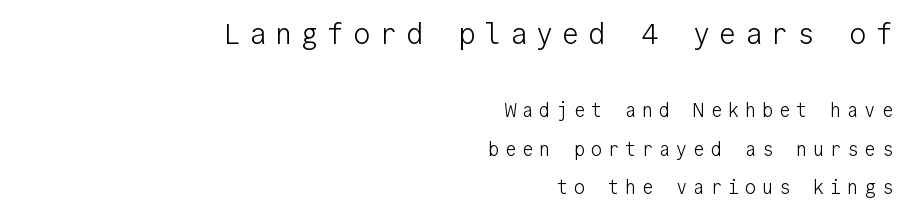
Q: Is the text bold? A: No.
Q: Is the text italic (slanted)? A: No, it is upright.
Q: Is the typeface a serif or a sans-serif typeface? A: Sans-serif.
Q: Is the text underlined? A: No.
Q: How is the paragraph aligned? A: Right-aligned.
Q: Is the spacing between letters normal or unusually wide? A: Unusually wide.
Q: Is the spacing between lines tight, normal or loose? A: Loose.
Q: Which block of text is set in a larger size, the first (top) or the second (bottom)? A: The first (top) one.
Q: Width (condensed, normal, or wide)? A: Normal.
Q: Stroke contrast? A: Low.
Q: x-height? A: Medium.
Q: Monospaced? A: Yes.
